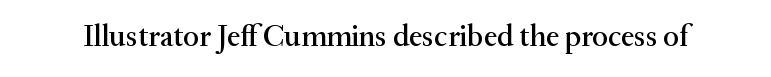
Compared with typical body copy, the letter spacing here is the same. The area under the type is left untouched. The passage shown is typeset with a serif family. Do the characters align in a grid? No, the font is proportional. Tall strokes in this sample are plumb rather than angled.
